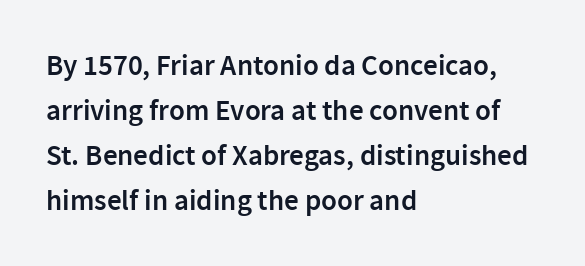
Q: Is the text bold? A: Semi-bold.
Q: Is the text italic (slanted)? A: No, it is upright.
Q: Is the typeface a serif or a sans-serif typeface? A: Sans-serif.
Q: Is the text underlined? A: No.
Q: How is the paragraph aligned? A: Left-aligned.
Q: Is the spacing between letters normal or unusually wide? A: Normal.
Q: Is the spacing between lines tight, normal or loose? A: Normal.
Q: Width (condensed, normal, or wide)? A: Normal.
Q: Stroke contrast? A: Low.
Q: x-height? A: Medium.
Q: Monospaced? A: No.
